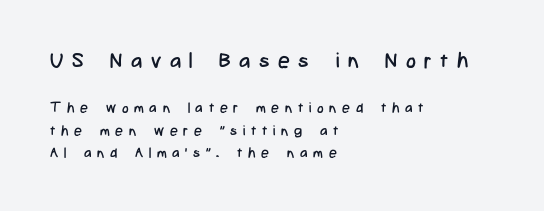
{"italic": "no", "bold": "no", "underline": "no", "align": "left", "line_spacing": "normal", "line_spacing_ratio": 1.6, "letter_spacing": "wide", "letter_spacing_em": 0.41, "larger_block": "first", "size_ratio": 1.5, "glyph_px": 21}
